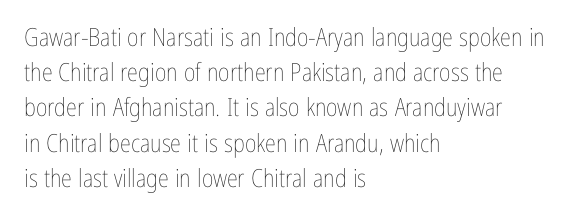
Q: Is the text bold? A: No.
Q: Is the text italic (slanted)? A: No, it is upright.
Q: Is the text underlined? A: No.
Q: How is the paragraph aligned? A: Left-aligned.
Q: Is the spacing between letters normal or unusually wide? A: Normal.
Q: Is the spacing between lines tight, normal or loose? A: Normal.
